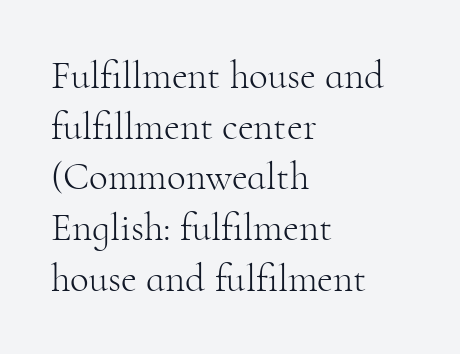
Q: Is the text bold? A: No.
Q: Is the text italic (slanted)? A: No, it is upright.
Q: Is the typeface a serif or a sans-serif typeface? A: Serif.
Q: Is the text underlined? A: No.
Q: How is the paragraph aligned? A: Left-aligned.
Q: Is the spacing between letters normal or unusually wide? A: Normal.
Q: Is the spacing between lines tight, normal or loose? A: Normal.
Q: Width (condensed, normal, or wide)? A: Normal.
Q: Stroke contrast? A: High.
Q: x-height? A: Small.
Q: Monospaced? A: No.
